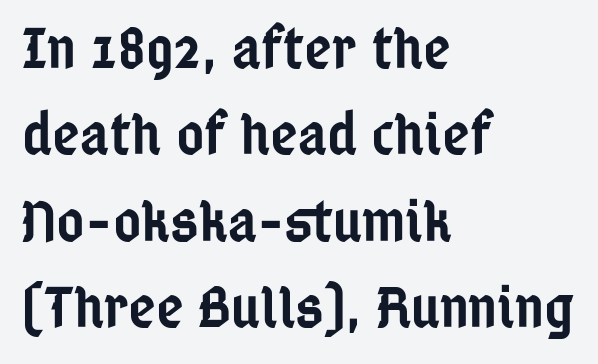
{"serif": "no", "italic": "no", "bold": "semi", "weight": "semibold", "width": "condensed", "stroke_contrast": "low", "x_height": "medium", "monospaced": "no", "underline": "no", "align": "left", "line_spacing": "normal", "line_spacing_ratio": 1.44, "letter_spacing": "normal", "letter_spacing_em": 0.0, "glyph_px": 60}
